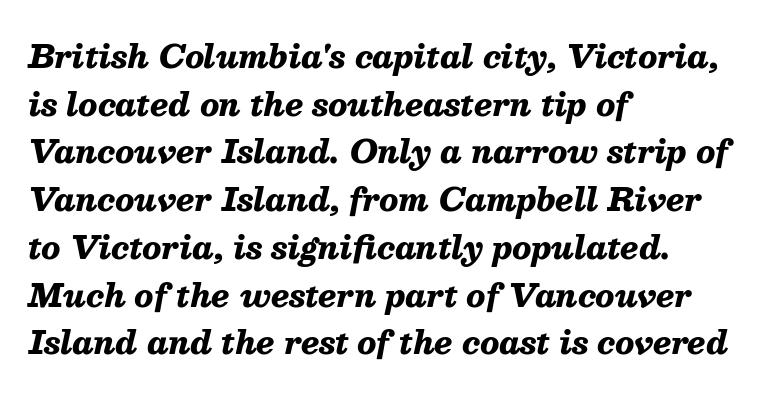
{"italic": "yes", "lean": "right", "slant_degrees": 13, "bold": "yes", "weight": "heavy", "width": "normal", "stroke_contrast": "medium", "x_height": "medium", "monospaced": "no", "underline": "no", "align": "left", "line_spacing": "normal", "line_spacing_ratio": 1.54, "letter_spacing": "normal", "letter_spacing_em": 0.0, "glyph_px": 31}
